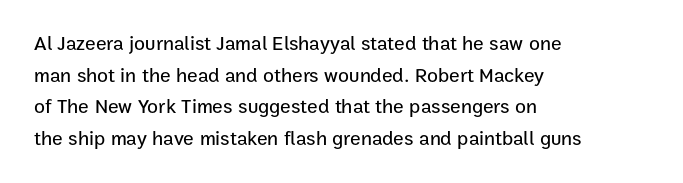
The baseline area is clear. The letterforms sit shoulder to shoulder at normal distance. Each line starts at the same left margin while the right side varies. You can tell it's not italic because the verticals are truly vertical.
